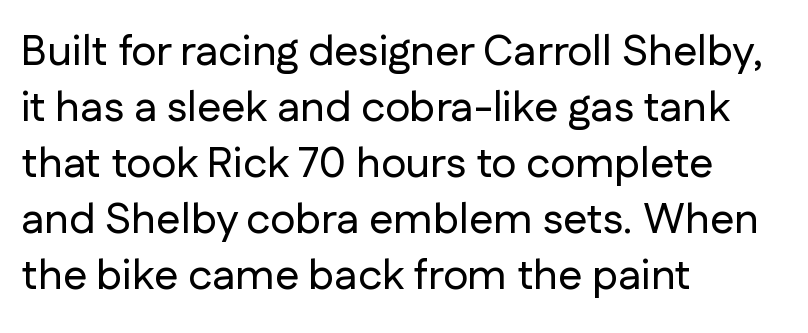
{"serif": "no", "italic": "no", "width": "normal", "stroke_contrast": "low", "x_height": "medium", "monospaced": "no", "underline": "no", "align": "left", "line_spacing": "normal", "line_spacing_ratio": 1.3, "letter_spacing": "normal", "letter_spacing_em": 0.0, "glyph_px": 43}
